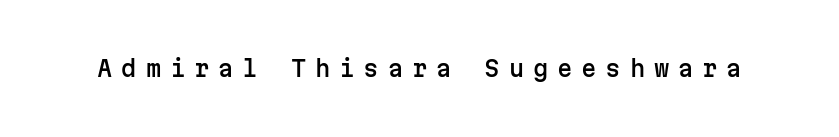
The image shows 22 px text type, upright; set unusually wide letter spacing (+0.4 em), not underlined.
